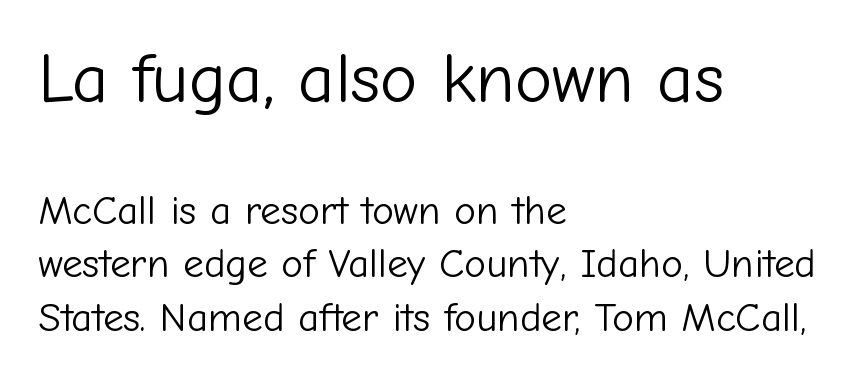
Q: Is the text bold? A: No.
Q: Is the text italic (slanted)? A: No, it is upright.
Q: Is the typeface a serif or a sans-serif typeface? A: Sans-serif.
Q: Is the text underlined? A: No.
Q: How is the paragraph aligned? A: Left-aligned.
Q: Is the spacing between letters normal or unusually wide? A: Normal.
Q: Is the spacing between lines tight, normal or loose? A: Normal.
Q: Which block of text is set in a larger size, the first (top) or the second (bottom)? A: The first (top) one.
Q: Width (condensed, normal, or wide)? A: Normal.
Q: Stroke contrast? A: Low.
Q: x-height? A: Medium.
Q: Monospaced? A: No.
